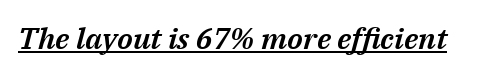
Q: Is the text italic (slanted)? A: Yes, it leans right by about 14 degrees.
Q: Is the text underlined? A: Yes.
Q: Is the spacing between letters normal or unusually wide? A: Normal.
Q: Width (condensed, normal, or wide)? A: Normal.
Q: Stroke contrast? A: Medium.
Q: x-height? A: Medium.
Q: Monospaced? A: No.
